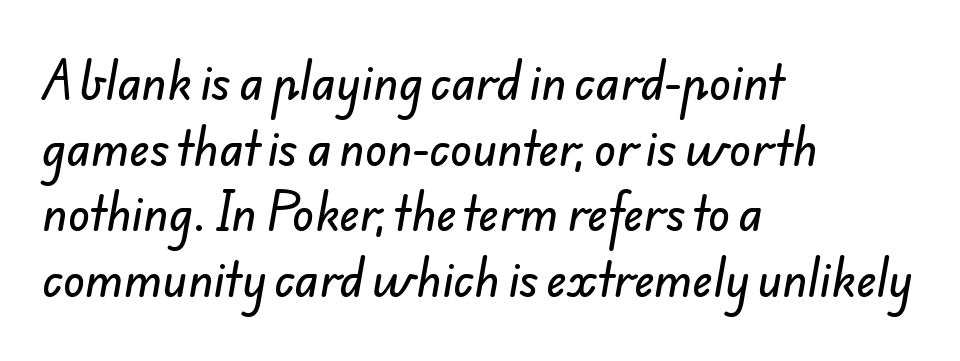
No word sits above an underline. The tracking reads as untouched default to a designer's eye. A classic flush-left, rag-right setting is used for this passage. Looks like regular typesetting: each glyph gets only the width it needs. Serifs: no, the terminals of the letterforms are clean.
